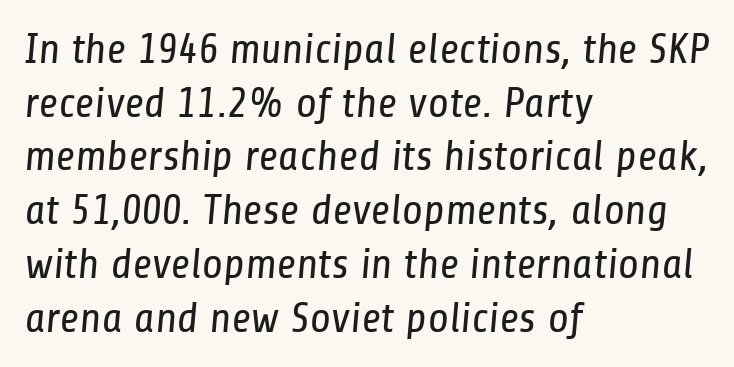
No letter is thick-stroked: the sample isn't bold. Leading: standard. Students, note that the glyphs here touch the page at normal intervals. A typesetter would label this face a sans.
